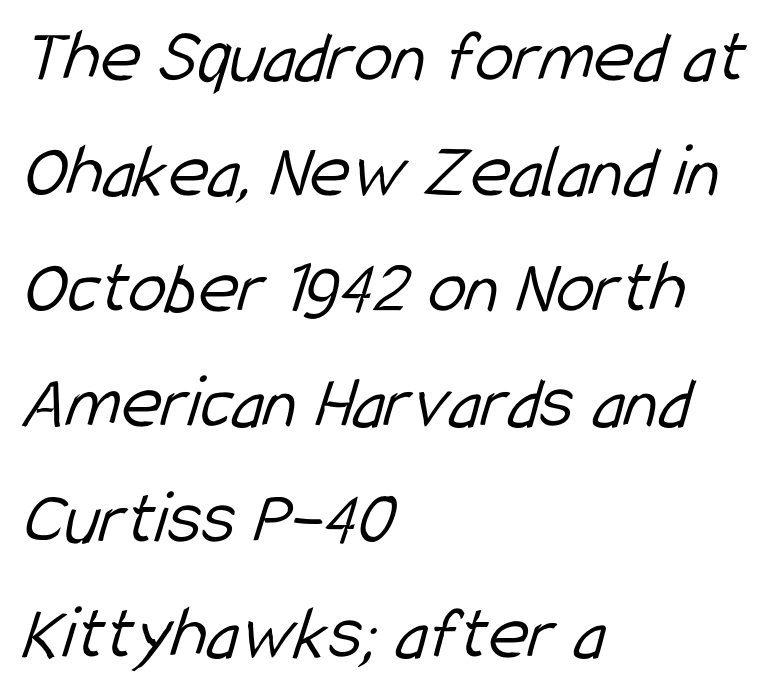
Q: Is the text bold? A: No.
Q: Is the typeface a serif or a sans-serif typeface? A: Sans-serif.
Q: Is the text underlined? A: No.
Q: How is the paragraph aligned? A: Left-aligned.
Q: Is the spacing between letters normal or unusually wide? A: Normal.
Q: Is the spacing between lines tight, normal or loose? A: Normal.
Q: Width (condensed, normal, or wide)? A: Condensed.
Q: Stroke contrast? A: Low.
Q: x-height? A: Medium.
Q: Monospaced? A: No.
